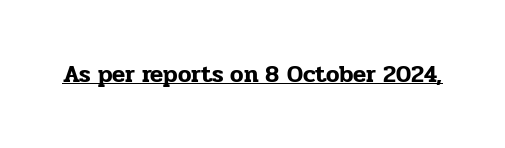
{"italic": "no", "underline": "yes", "letter_spacing": "normal", "letter_spacing_em": 0.0, "glyph_px": 24}
